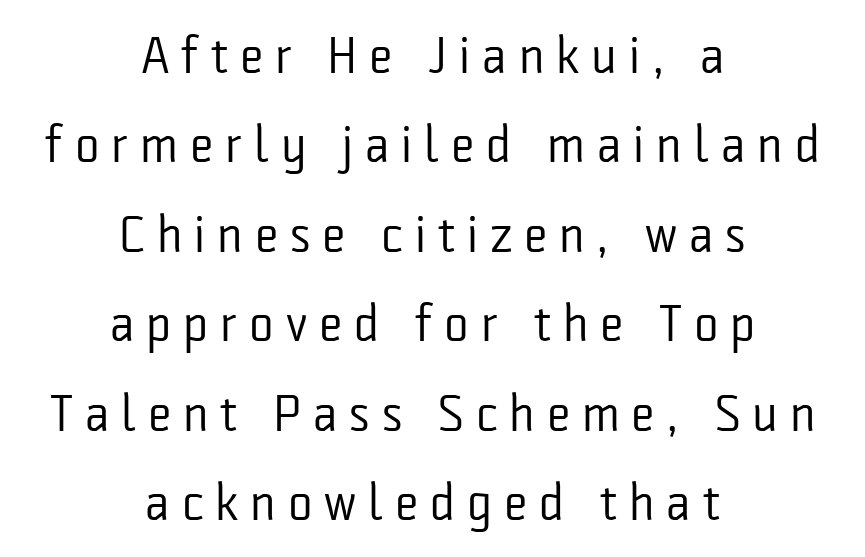
The image shows 52 px regular-weight, condensed sans-serif type, upright; set centered, line spacing 1.72x, unusually wide letter spacing (+0.23 em), not underlined; low stroke contrast and a medium x-height.
